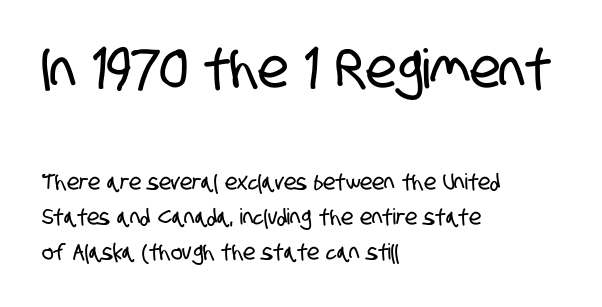
{"serif": "no", "width": "condensed", "stroke_contrast": "low", "x_height": "large", "monospaced": "no", "underline": "no", "align": "left", "line_spacing": "normal", "line_spacing_ratio": 1.59, "letter_spacing": "normal", "letter_spacing_em": 0.0, "larger_block": "first", "size_ratio": 2.45, "glyph_px": 54}
